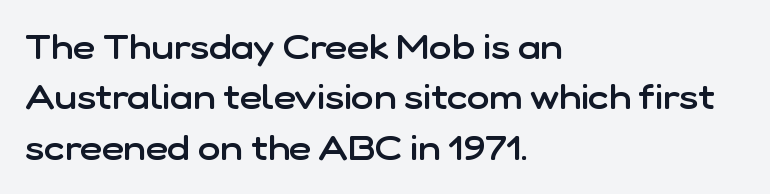
Q: Is the text bold? A: Semi-bold.
Q: Is the text italic (slanted)? A: No, it is upright.
Q: Is the typeface a serif or a sans-serif typeface? A: Sans-serif.
Q: Is the text underlined? A: No.
Q: How is the paragraph aligned? A: Left-aligned.
Q: Is the spacing between letters normal or unusually wide? A: Normal.
Q: Is the spacing between lines tight, normal or loose? A: Normal.
Q: Width (condensed, normal, or wide)? A: Normal.
Q: Stroke contrast? A: Low.
Q: x-height? A: Medium.
Q: Monospaced? A: No.
